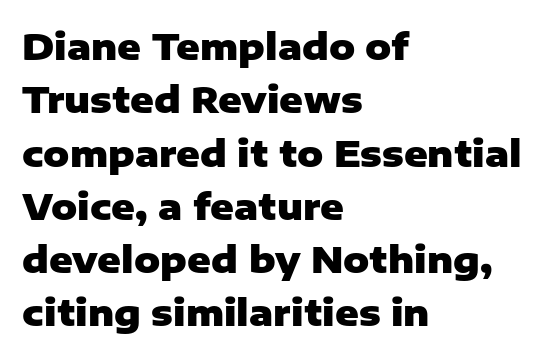
Q: Is the text bold? A: Yes.
Q: Is the text italic (slanted)? A: No, it is upright.
Q: Is the typeface a serif or a sans-serif typeface? A: Sans-serif.
Q: Is the text underlined? A: No.
Q: How is the paragraph aligned? A: Left-aligned.
Q: Is the spacing between letters normal or unusually wide? A: Normal.
Q: Is the spacing between lines tight, normal or loose? A: Normal.
Q: Width (condensed, normal, or wide)? A: Normal.
Q: Stroke contrast? A: Low.
Q: x-height? A: Medium.
Q: Monospaced? A: No.
